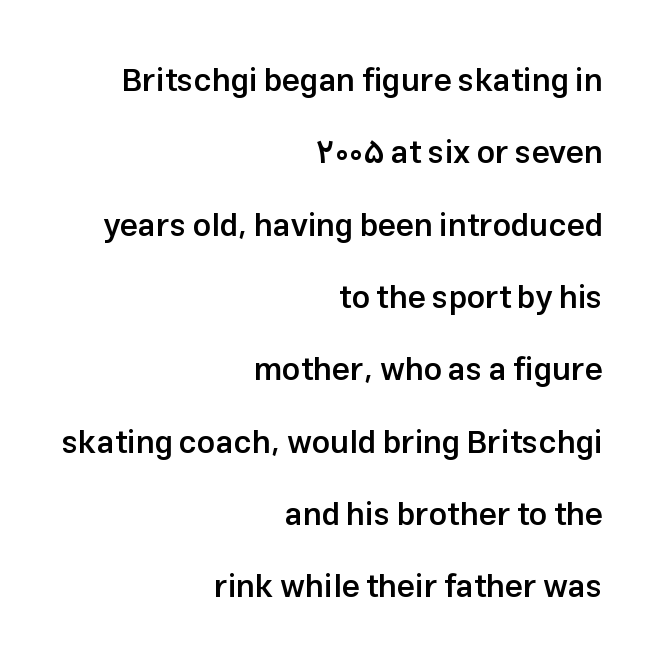
{"serif": "no", "italic": "no", "bold": "semi", "weight": "semibold", "width": "normal", "stroke_contrast": "low", "x_height": "medium", "monospaced": "no", "underline": "no", "align": "right", "line_spacing": "loose", "line_spacing_ratio": 2.26, "letter_spacing": "normal", "letter_spacing_em": 0.0, "glyph_px": 32}
